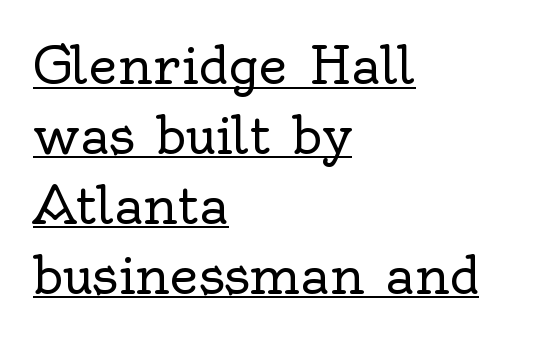
{"serif": "yes", "italic": "no", "bold": "no", "weight": "regular", "width": "normal", "x_height": "small", "monospaced": "no", "underline": "yes", "align": "left", "line_spacing": "normal", "line_spacing_ratio": 1.37, "letter_spacing": "normal", "letter_spacing_em": 0.0, "glyph_px": 51}
